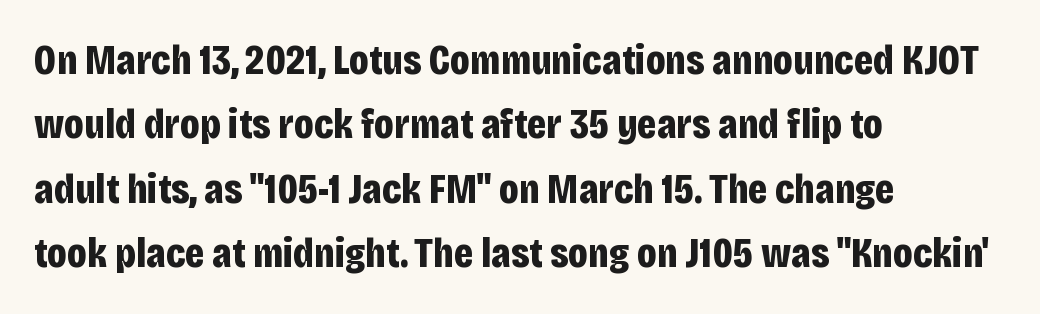
The image shows 43 px bold, condensed sans-serif type, upright; set left-aligned, normal line spacing (1.5x), normal letter spacing, not underlined; low stroke contrast and a large x-height.
